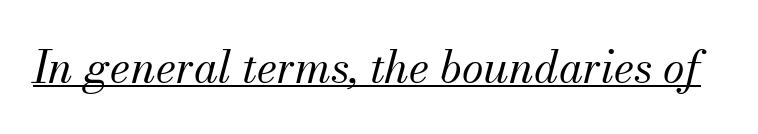
{"serif": "yes", "italic": "yes", "lean": "right", "slant_degrees": 13, "bold": "no", "weight": "regular", "width": "normal", "stroke_contrast": "medium", "x_height": "small", "monospaced": "no", "underline": "yes", "letter_spacing": "normal", "letter_spacing_em": 0.0, "glyph_px": 44}
